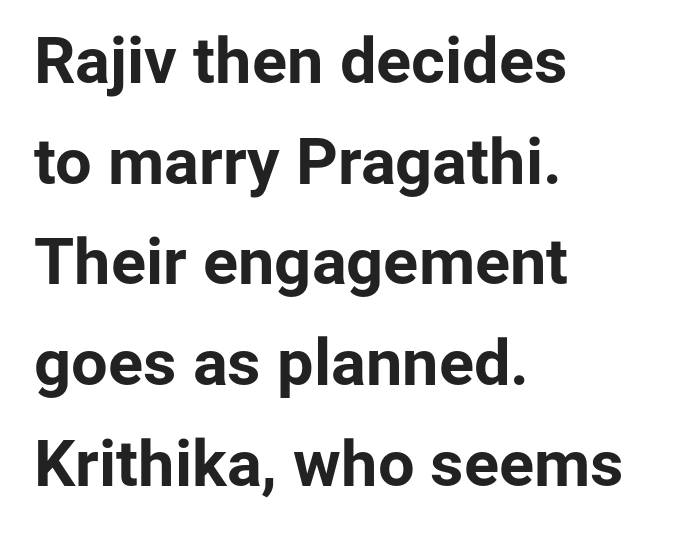
{"serif": "no", "italic": "no", "bold": "yes", "weight": "bold", "width": "normal", "stroke_contrast": "low", "x_height": "medium", "monospaced": "no", "underline": "no", "align": "left", "line_spacing": "normal", "line_spacing_ratio": 1.55, "letter_spacing": "normal", "letter_spacing_em": 0.0, "glyph_px": 65}
